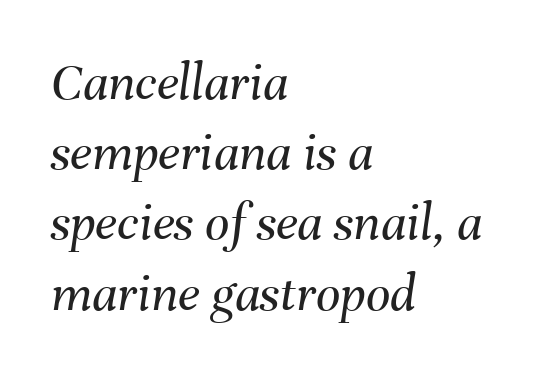
{"italic": "yes", "lean": "right", "slant_degrees": 8, "bold": "no", "weight": "regular", "width": "normal", "stroke_contrast": "medium", "x_height": "medium", "monospaced": "no", "underline": "no", "align": "left", "line_spacing": "normal", "line_spacing_ratio": 1.3, "letter_spacing": "normal", "letter_spacing_em": 0.0, "glyph_px": 54}
